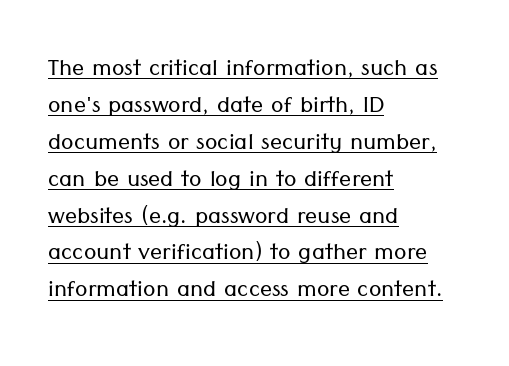
{"serif": "no", "italic": "no", "bold": "no", "weight": "light", "width": "normal", "stroke_contrast": "low", "x_height": "medium", "monospaced": "no", "underline": "yes", "align": "left", "line_spacing_ratio": 1.23, "letter_spacing": "normal", "letter_spacing_em": 0.0, "glyph_px": 30}
